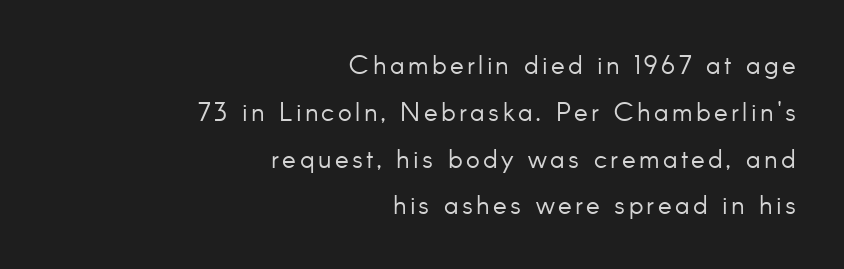
{"italic": "no", "bold": "no", "underline": "no", "align": "right", "line_spacing_ratio": 1.8, "glyph_px": 26}
